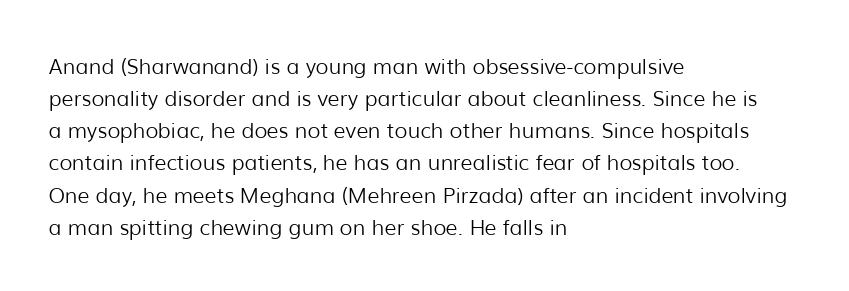
Is the block centered? No — it sits flush against the left margin. Honestly, the row spacing looks completely unremarkable. Check under the words: just untouched page. Ascenders rise straight up at ninety degrees. Nobody touched the tracking dial on this one.
